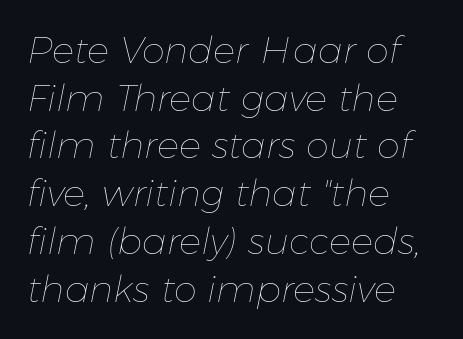
The image shows 37 px thin type, italic (leaning right); set left-aligned, normal line spacing (1.29x), normal letter spacing, not underlined; low stroke contrast and a medium x-height.
